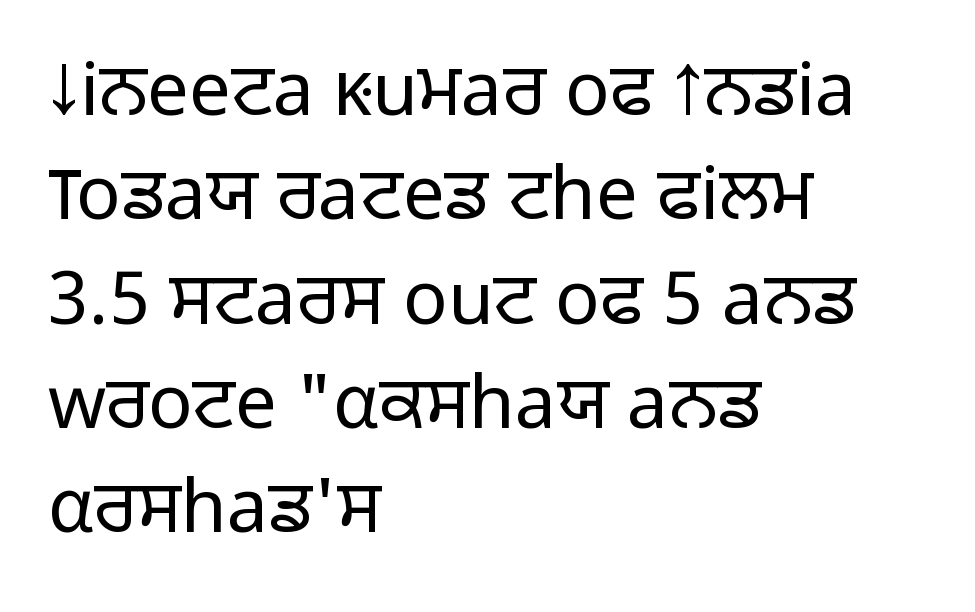
Each stroke keeps to a modest, everyday thickness or less. This is sans-serif lettering, the kind often seen on screens and signage. Each letter keeps its own natural width here, so spacing adapts to shape. The rows are spaced the way most documents space them. The baseline area is clear. Which margin do the lines hug? The left one — the right edge is uneven.
